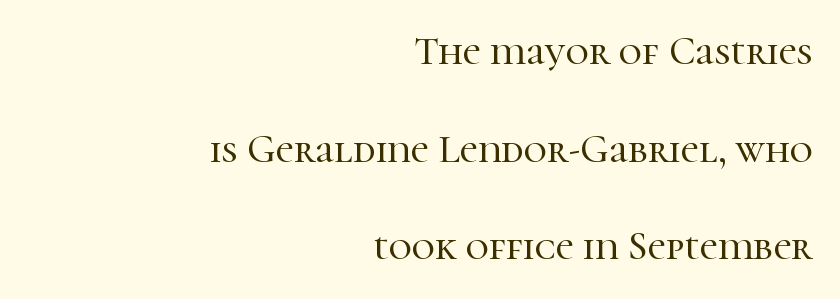
{"serif": "yes", "italic": "no", "width": "normal", "stroke_contrast": "high", "x_height": "medium", "monospaced": "no", "underline": "no", "align": "right", "line_spacing": "loose", "line_spacing_ratio": 2.44, "letter_spacing": "normal", "letter_spacing_em": 0.0, "glyph_px": 40}
